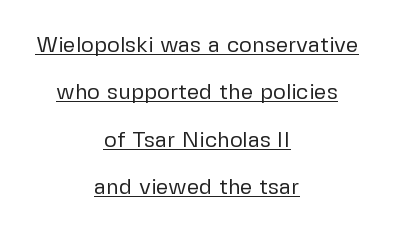
{"italic": "no", "bold": "no", "underline": "yes", "align": "center", "line_spacing": "loose", "line_spacing_ratio": 2.15, "letter_spacing": "normal", "letter_spacing_em": 0.0, "glyph_px": 22}
